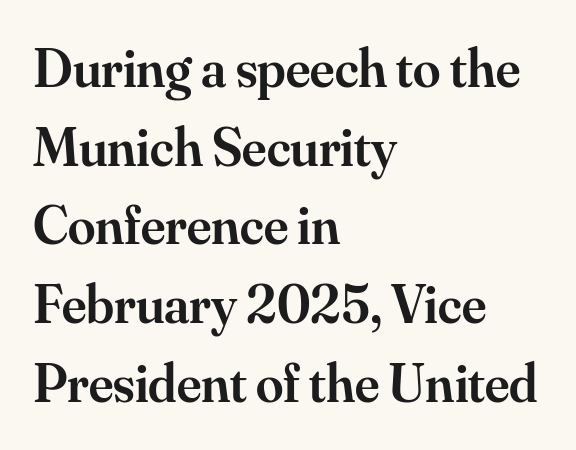
The face used here is proportionally spaced, like ordinary book or web type. This is the regular roman posture of the typeface. The block of text has a typical density, with ordinary space between rows. Every row of glyphs begins at an identical x-position on the left. Nothing unusual about the tracking: characters are spaced as the font intends.
